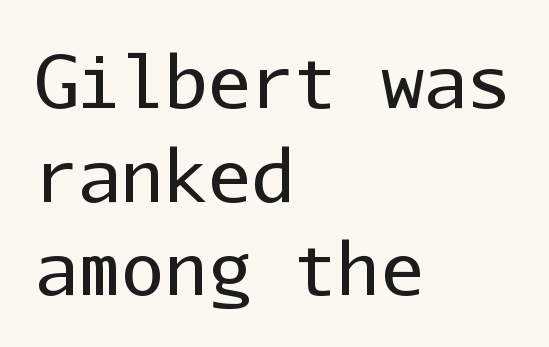
{"serif": "no", "italic": "no", "bold": "no", "weight": "regular", "width": "normal", "stroke_contrast": "low", "x_height": "medium", "monospaced": "yes", "underline": "no", "align": "left", "line_spacing": "normal", "line_spacing_ratio": 1.3, "letter_spacing": "normal", "letter_spacing_em": 0.0, "glyph_px": 72}
